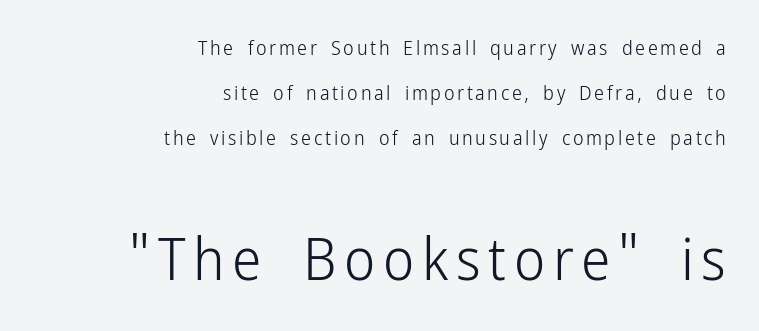
Q: Is the text bold? A: No.
Q: Is the text italic (slanted)? A: No, it is upright.
Q: Is the typeface a serif or a sans-serif typeface? A: Sans-serif.
Q: Is the text underlined? A: No.
Q: How is the paragraph aligned? A: Right-aligned.
Q: Is the spacing between lines tight, normal or loose? A: Loose.
Q: Which block of text is set in a larger size, the first (top) or the second (bottom)? A: The second (bottom) one.
Q: Width (condensed, normal, or wide)? A: Condensed.
Q: Stroke contrast? A: Low.
Q: x-height? A: Medium.
Q: Monospaced? A: No.
